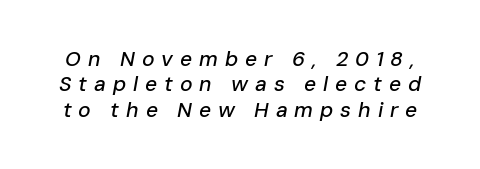
This sample uses an oblique cut, with every glyph tilted off the vertical. This sample uses expanded letter spacing, leaving extra air between glyphs. Decoration check: the copy has no underline.
